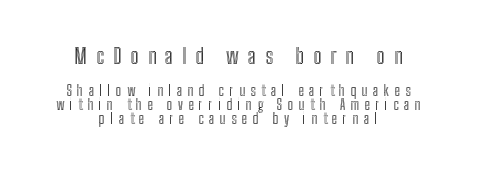
Q: Is the text italic (slanted)? A: No, it is upright.
Q: Is the text underlined? A: No.
Q: How is the paragraph aligned? A: Centered.
Q: Is the spacing between letters normal or unusually wide? A: Unusually wide.
Q: Is the spacing between lines tight, normal or loose? A: Tight.
Q: Which block of text is set in a larger size, the first (top) or the second (bottom)? A: The first (top) one.
